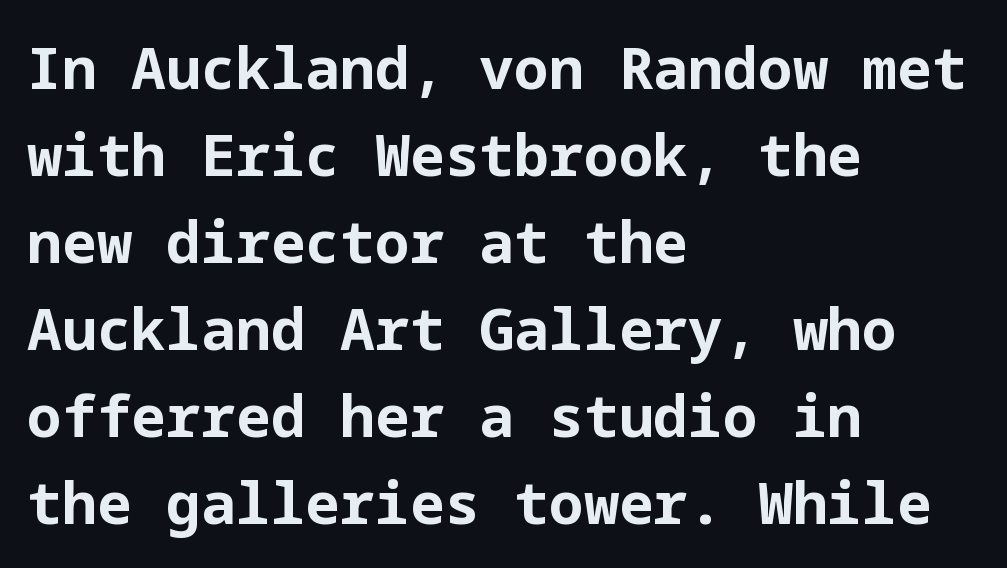
The image shows 58 px bold sans-serif type, upright; set left-aligned, normal line spacing (1.5x), normal letter spacing, not underlined; low stroke contrast and a medium x-height.
